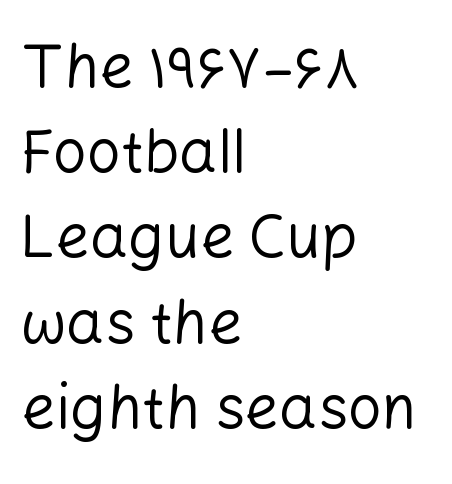
{"serif": "no", "italic": "no", "bold": "no", "weight": "regular", "width": "normal", "stroke_contrast": "low", "x_height": "medium", "monospaced": "no", "underline": "no", "align": "left", "line_spacing": "normal", "line_spacing_ratio": 1.42, "letter_spacing": "normal", "letter_spacing_em": 0.0, "glyph_px": 60}
